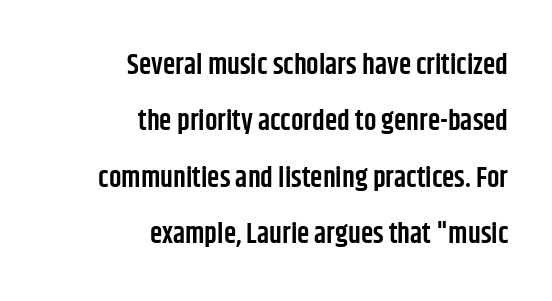
{"serif": "no", "italic": "no", "bold": "semi", "weight": "semibold", "width": "condensed", "stroke_contrast": "low", "x_height": "large", "monospaced": "no", "underline": "no", "align": "right", "line_spacing": "loose", "line_spacing_ratio": 2.01, "letter_spacing": "normal", "letter_spacing_em": 0.0, "glyph_px": 28}
